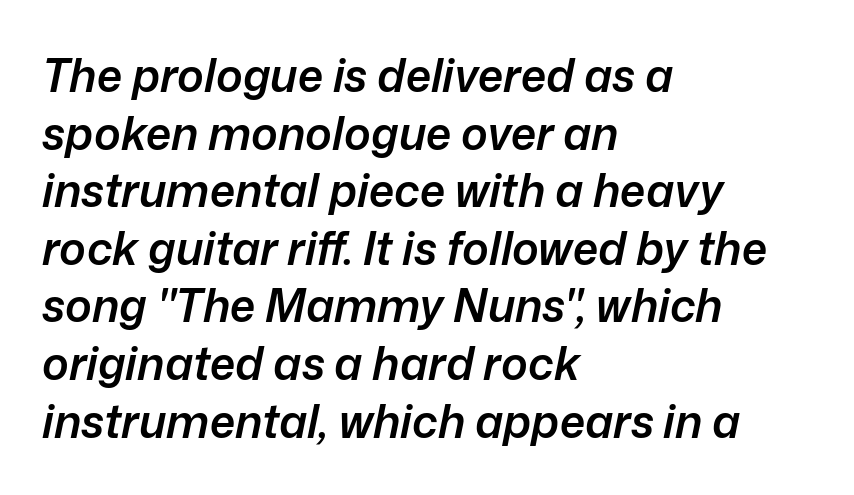
The image shows 45 px semibold type, italic (leaning right); set left-aligned, normal line spacing (1.28x), normal letter spacing, not underlined; low stroke contrast and a medium x-height.
